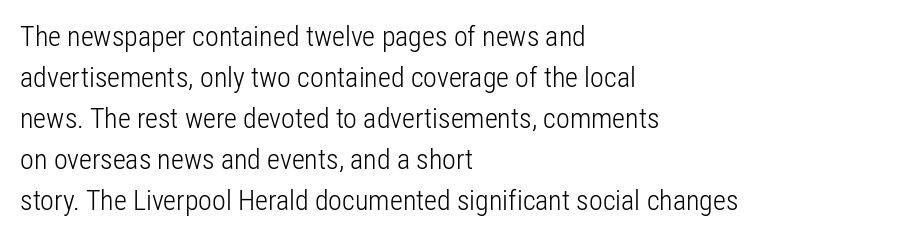
Q: Is the text bold? A: No.
Q: Is the text italic (slanted)? A: No, it is upright.
Q: Is the typeface a serif or a sans-serif typeface? A: Sans-serif.
Q: Is the text underlined? A: No.
Q: How is the paragraph aligned? A: Left-aligned.
Q: Is the spacing between letters normal or unusually wide? A: Normal.
Q: Is the spacing between lines tight, normal or loose? A: Normal.
Q: Width (condensed, normal, or wide)? A: Condensed.
Q: Stroke contrast? A: Low.
Q: x-height? A: Medium.
Q: Monospaced? A: No.
